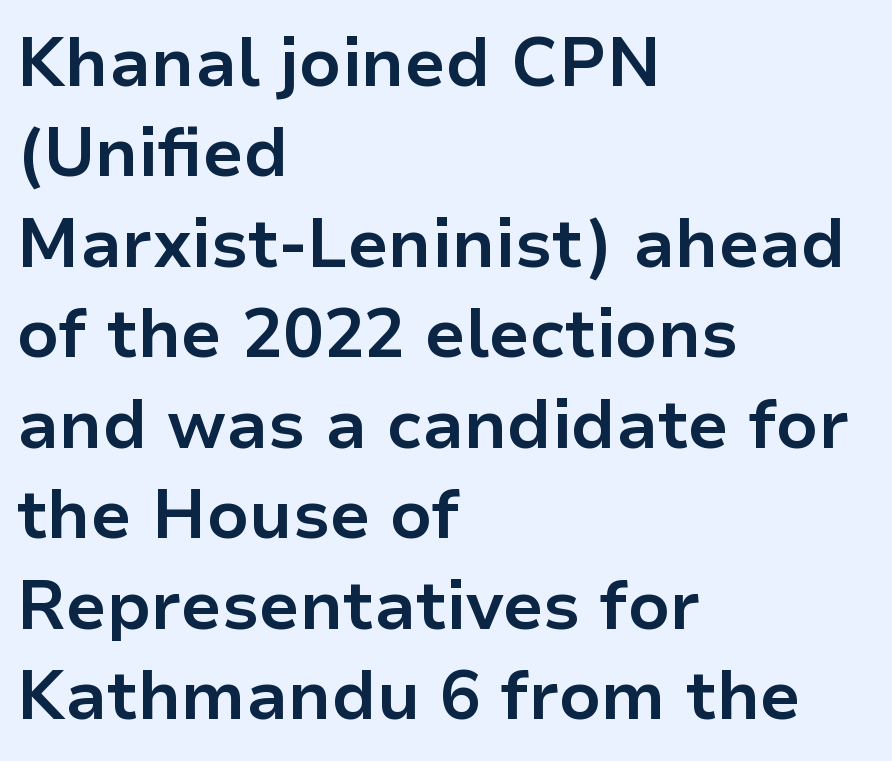
A classic flush-left, rag-right setting is used for this passage. The letters are bold, with thick, heavy strokes. Classification — sans serif. The type is set solid horizontally, with unmodified tracking.
